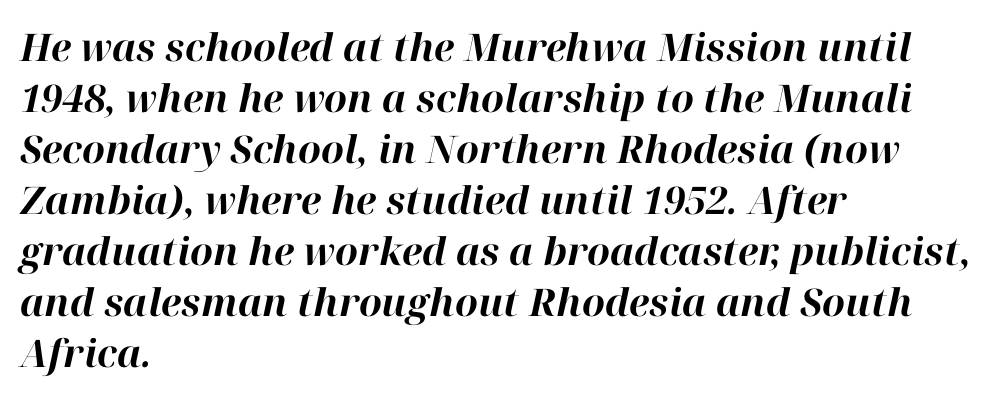
Q: Is the text bold? A: Yes.
Q: Is the text italic (slanted)? A: Yes, it leans right by about 12 degrees.
Q: Is the text underlined? A: No.
Q: How is the paragraph aligned? A: Left-aligned.
Q: Is the spacing between letters normal or unusually wide? A: Normal.
Q: Is the spacing between lines tight, normal or loose? A: Normal.
Q: Width (condensed, normal, or wide)? A: Normal.
Q: Stroke contrast? A: High.
Q: x-height? A: Medium.
Q: Monospaced? A: No.
